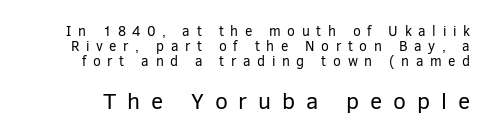
{"italic": "no", "bold": "no", "underline": "no", "line_spacing": "tight", "line_spacing_ratio": 1.08, "letter_spacing": "wide", "letter_spacing_em": 0.47, "larger_block": "second", "size_ratio": 1.64, "glyph_px": 23}
